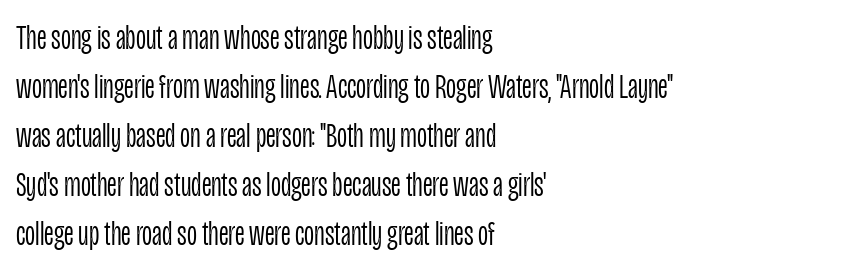
{"serif": "no", "italic": "no", "bold": "no", "weight": "light", "width": "condensed", "stroke_contrast": "low", "x_height": "large", "monospaced": "no", "underline": "no", "align": "left", "line_spacing": "normal", "line_spacing_ratio": 1.4, "letter_spacing": "normal", "letter_spacing_em": 0.0, "glyph_px": 35}
